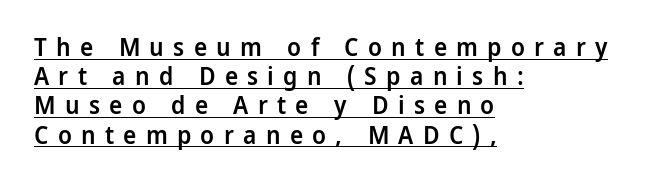
Q: Is the text bold? A: Semi-bold.
Q: Is the text italic (slanted)? A: No, it is upright.
Q: Is the text underlined? A: Yes.
Q: How is the paragraph aligned? A: Left-aligned.
Q: Is the spacing between letters normal or unusually wide? A: Unusually wide.
